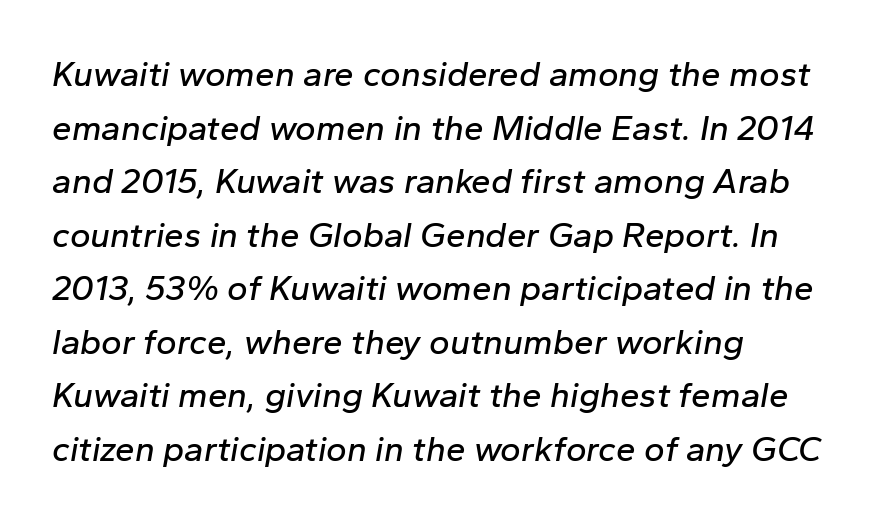
Q: Is the text italic (slanted)? A: Yes, it leans right by about 10 degrees.
Q: Is the text underlined? A: No.
Q: How is the paragraph aligned? A: Left-aligned.
Q: Is the spacing between letters normal or unusually wide? A: Normal.
Q: Is the spacing between lines tight, normal or loose? A: Normal.
Q: Width (condensed, normal, or wide)? A: Normal.
Q: Stroke contrast? A: Low.
Q: x-height? A: Medium.
Q: Monospaced? A: No.
